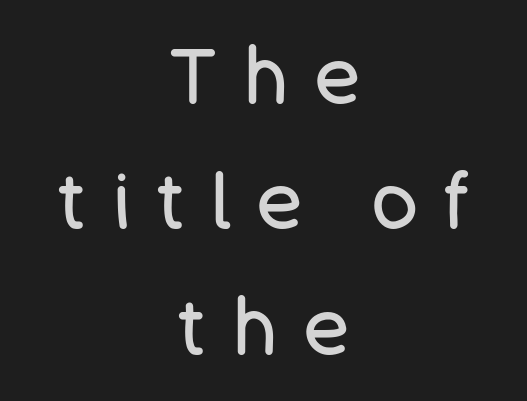
{"serif": "no", "italic": "no", "bold": "no", "weight": "regular", "width": "normal", "stroke_contrast": "low", "x_height": "large", "monospaced": "no", "underline": "no", "align": "center", "line_spacing": "normal", "line_spacing_ratio": 1.65, "letter_spacing": "wide", "letter_spacing_em": 0.36, "glyph_px": 76}
